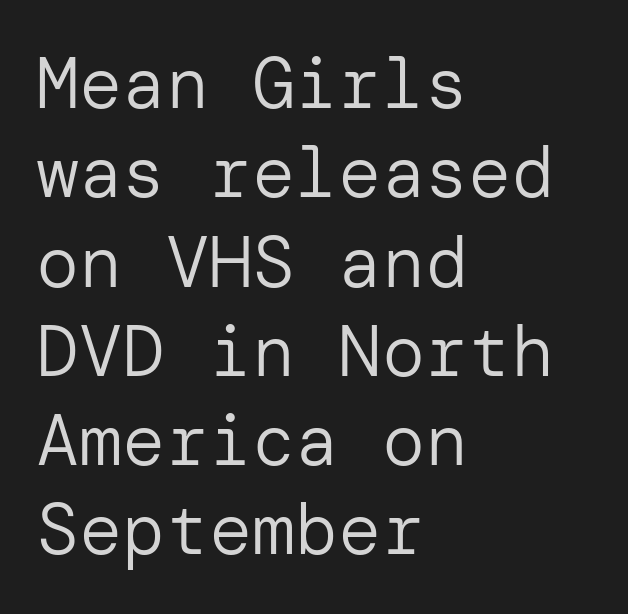
Is the letter spacing exaggerated? No — it looks like the ordinary default. Unlike a traditional serif, this face leaves its strokes unadorned. The face looks like a standard text weight, possibly lighter. You can tell it's not italic because the verticals are truly vertical.
